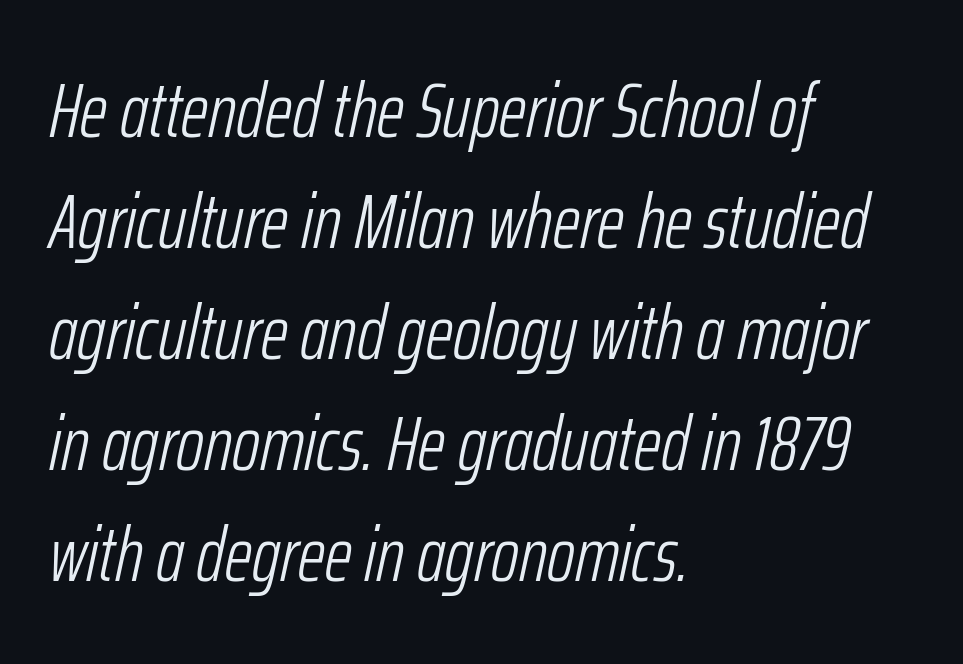
The image shows 77 px light, condensed type, italic (leaning right); set left-aligned, normal line spacing (1.44x), normal letter spacing, not underlined; low stroke contrast and a medium x-height.
